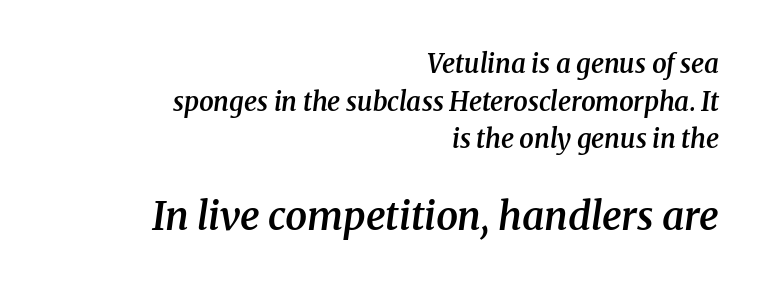
Q: Is the text bold? A: Semi-bold.
Q: Is the text italic (slanted)? A: Yes, it leans right by about 8 degrees.
Q: Is the typeface a serif or a sans-serif typeface? A: Serif.
Q: Is the text underlined? A: No.
Q: How is the paragraph aligned? A: Right-aligned.
Q: Is the spacing between letters normal or unusually wide? A: Normal.
Q: Is the spacing between lines tight, normal or loose? A: Normal.
Q: Which block of text is set in a larger size, the first (top) or the second (bottom)? A: The second (bottom) one.
Q: Width (condensed, normal, or wide)? A: Normal.
Q: Stroke contrast? A: Medium.
Q: x-height? A: Medium.
Q: Monospaced? A: No.
